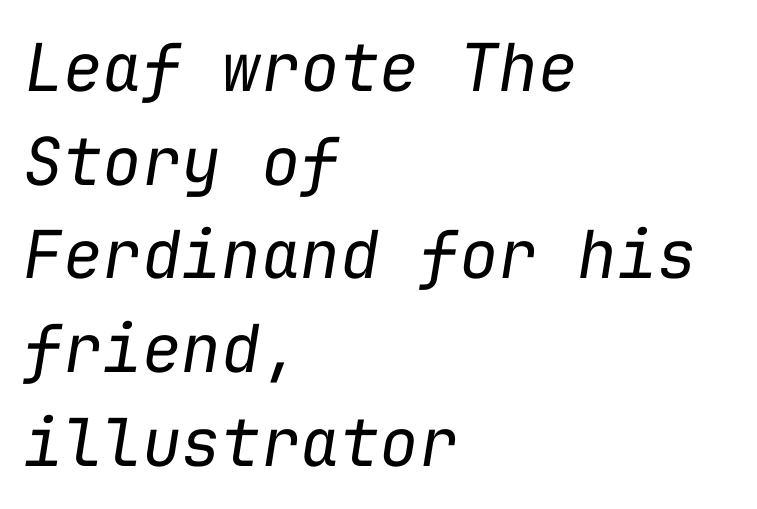
The image shows 66 px regular-weight type, italic (leaning right), monospaced; set left-aligned, normal line spacing (1.42x), normal letter spacing, not underlined; low stroke contrast and a medium x-height.
